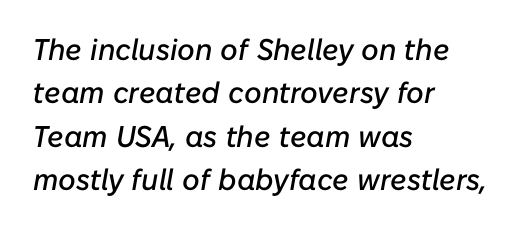
The passage shown is typed in a proportional face where columns would drift. Inter-character spacing is left at the font's built-in metrics. It's the slanting kind of type. Honestly, the row spacing looks completely unremarkable.
